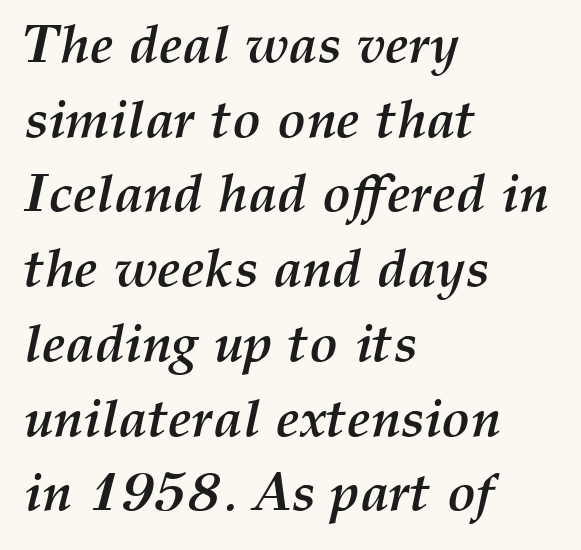
Q: Is the text bold? A: Yes.
Q: Is the text italic (slanted)? A: Yes, it leans right by about 12 degrees.
Q: Is the text underlined? A: No.
Q: How is the paragraph aligned? A: Left-aligned.
Q: Is the spacing between letters normal or unusually wide? A: Normal.
Q: Is the spacing between lines tight, normal or loose? A: Normal.
Q: Width (condensed, normal, or wide)? A: Normal.
Q: Stroke contrast? A: Medium.
Q: x-height? A: Medium.
Q: Monospaced? A: No.
